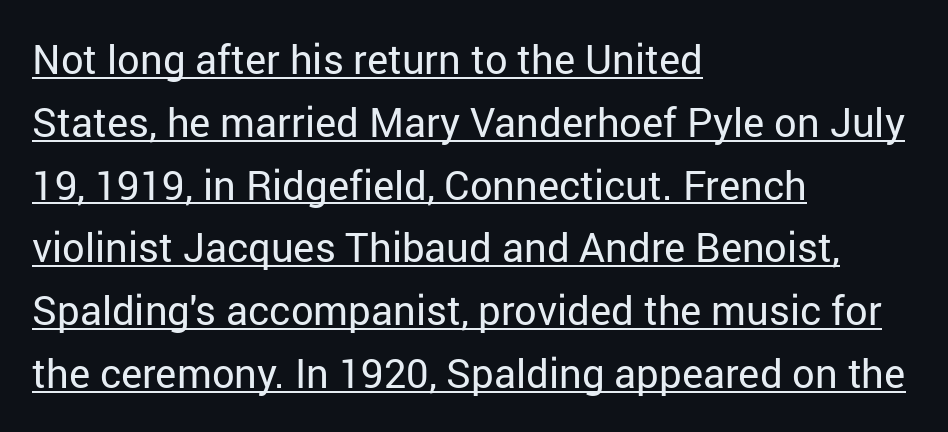
{"serif": "no", "italic": "no", "bold": "no", "weight": "regular", "width": "normal", "stroke_contrast": "low", "x_height": "medium", "monospaced": "no", "underline": "yes", "align": "left", "line_spacing": "normal", "line_spacing_ratio": 1.57, "letter_spacing": "normal", "letter_spacing_em": 0.0, "glyph_px": 40}
